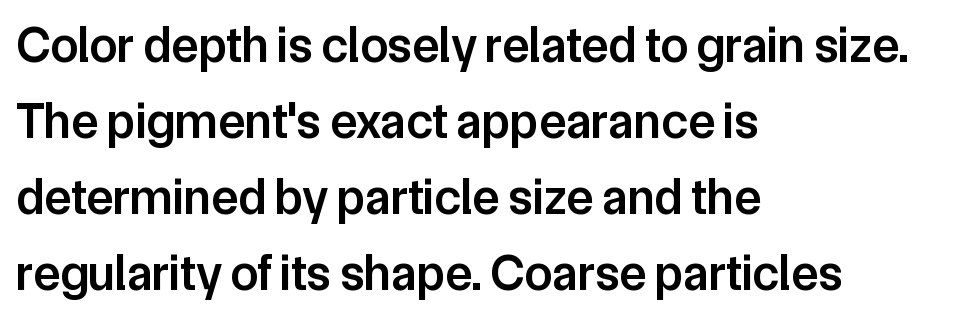
{"serif": "no", "italic": "no", "bold": "semi", "weight": "semibold", "width": "normal", "stroke_contrast": "low", "x_height": "medium", "monospaced": "no", "underline": "no", "align": "left", "line_spacing": "normal", "line_spacing_ratio": 1.52, "letter_spacing": "normal", "letter_spacing_em": 0.0, "glyph_px": 50}
